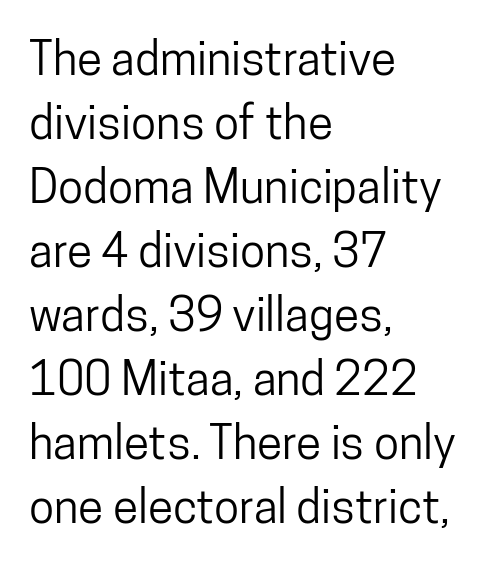
The image shows 46 px condensed sans-serif type, upright; set left-aligned, normal line spacing (1.39x), normal letter spacing, not underlined; low stroke contrast and a medium x-height.
